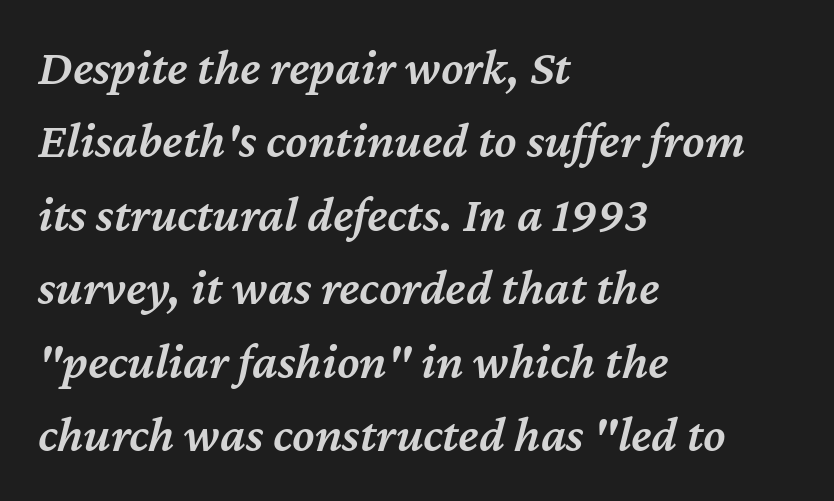
Q: Is the text bold? A: Semi-bold.
Q: Is the text italic (slanted)? A: Yes, it leans right by about 12 degrees.
Q: Is the text underlined? A: No.
Q: How is the paragraph aligned? A: Left-aligned.
Q: Is the spacing between letters normal or unusually wide? A: Normal.
Q: Is the spacing between lines tight, normal or loose? A: Normal.
Q: Width (condensed, normal, or wide)? A: Normal.
Q: Stroke contrast? A: Medium.
Q: x-height? A: Medium.
Q: Monospaced? A: No.
